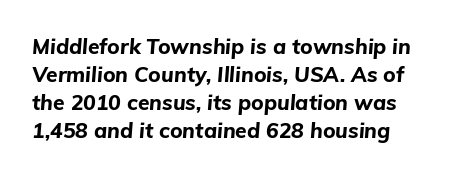
Q: Is the text bold? A: Yes.
Q: Is the text italic (slanted)? A: Yes, it leans right by about 5 degrees.
Q: Is the text underlined? A: No.
Q: Is the spacing between letters normal or unusually wide? A: Normal.
Q: Is the spacing between lines tight, normal or loose? A: Normal.
